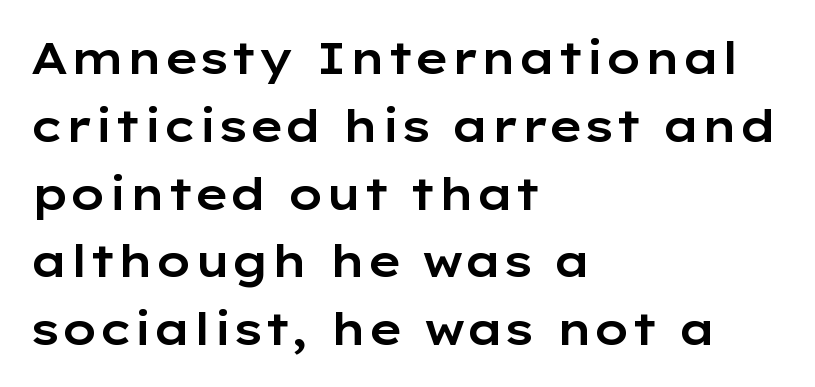
Glance below the letters and you will spot only blank space. If you drew a line through each stem, it would be perfectly vertical. A typesetter would call this leading conventional body-copy spacing. Compared with typical body copy, the letter spacing here is the same.
